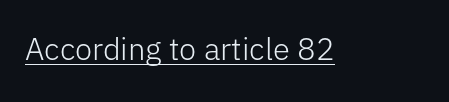
The image shows 31 px light sans-serif type, upright; set normal letter spacing, underlined; low stroke contrast and a medium x-height.
